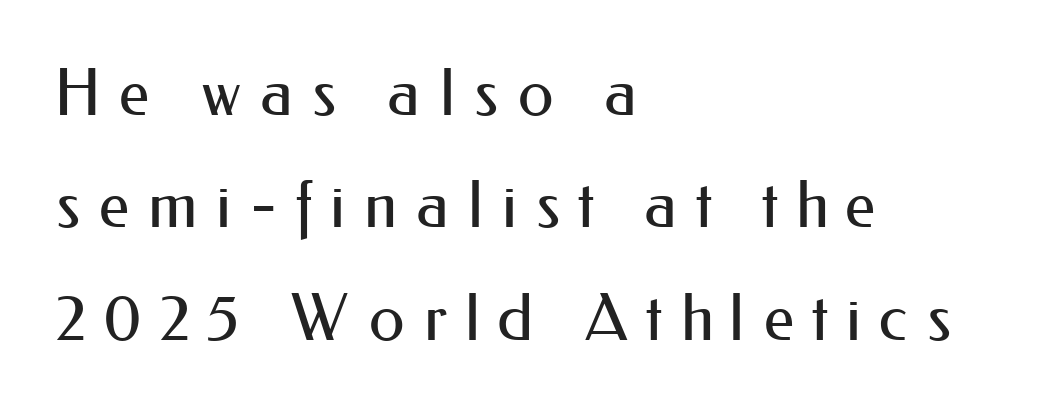
{"serif": "no", "italic": "no", "bold": "no", "weight": "regular", "width": "normal", "stroke_contrast": "medium", "x_height": "small", "monospaced": "no", "underline": "no", "align": "left", "line_spacing_ratio": 1.73, "letter_spacing": "wide", "letter_spacing_em": 0.27, "glyph_px": 65}
